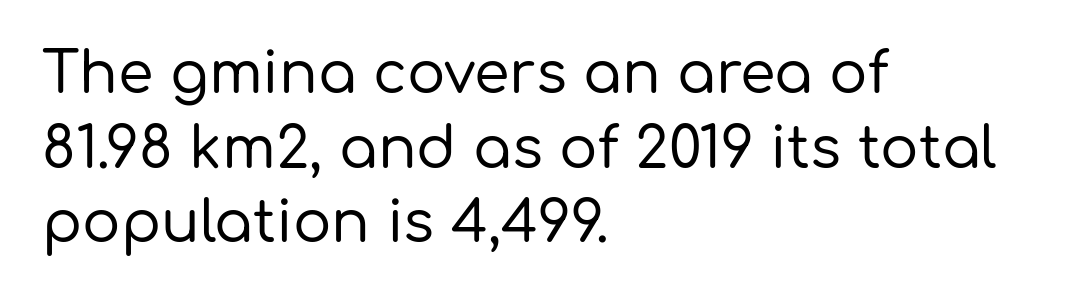
The image shows 57 px sans-serif type, upright; set left-aligned, normal line spacing (1.31x), normal letter spacing, not underlined; low stroke contrast and a medium x-height.
